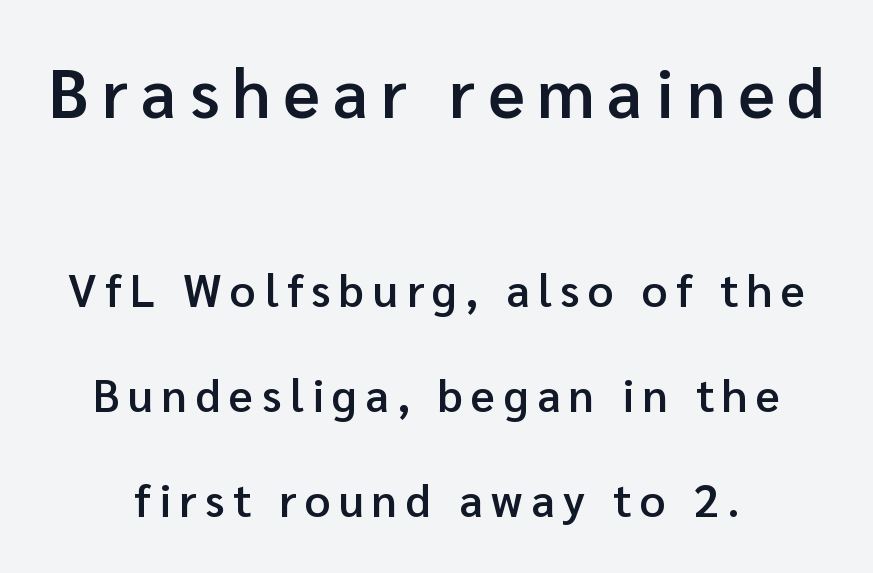
{"serif": "no", "italic": "no", "bold": "semi", "weight": "semibold", "width": "normal", "stroke_contrast": "low", "x_height": "medium", "monospaced": "no", "underline": "no", "align": "center", "line_spacing": "loose", "line_spacing_ratio": 2.33, "larger_block": "first", "size_ratio": 1.51, "glyph_px": 68}
